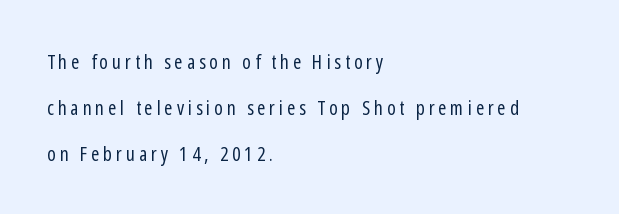
The image shows 20 px text type, upright; set left-aligned, loose line spacing (2.29x), not underlined.
